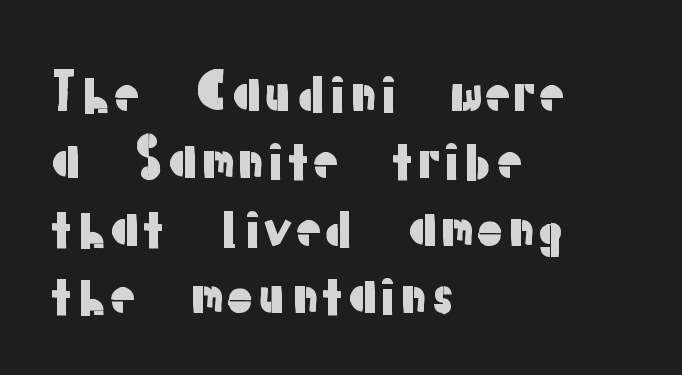
The image shows 51 px sans-serif type, upright; set left-aligned, normal line spacing (1.32x), normal letter spacing, not underlined; low stroke contrast and a medium x-height.
